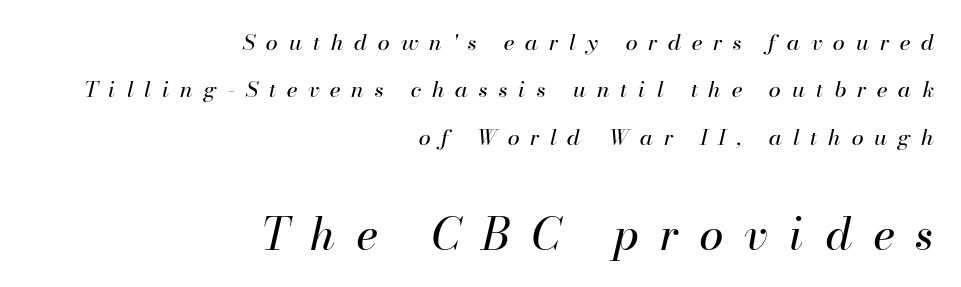
Ink coverage per letter is moderate at most. Baseline-to-baseline distance is far greater than the letter height. This sample has the flowing, uneven cadence of proportional lettering. Whoever set this made the second block the dominant, larger element. Has an underline been added? It has not. The text carries the slant typical of an italic or oblique font.
